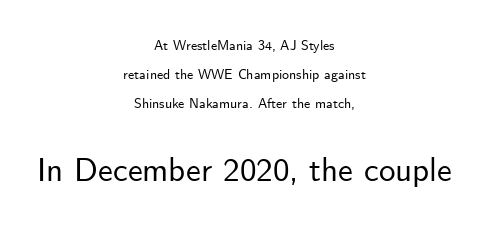
Q: Is the text italic (slanted)? A: No, it is upright.
Q: Is the typeface a serif or a sans-serif typeface? A: Sans-serif.
Q: Is the text underlined? A: No.
Q: How is the paragraph aligned? A: Centered.
Q: Is the spacing between letters normal or unusually wide? A: Normal.
Q: Is the spacing between lines tight, normal or loose? A: Loose.
Q: Which block of text is set in a larger size, the first (top) or the second (bottom)? A: The second (bottom) one.
Q: Width (condensed, normal, or wide)? A: Normal.
Q: Stroke contrast? A: Low.
Q: x-height? A: Small.
Q: Monospaced? A: No.
